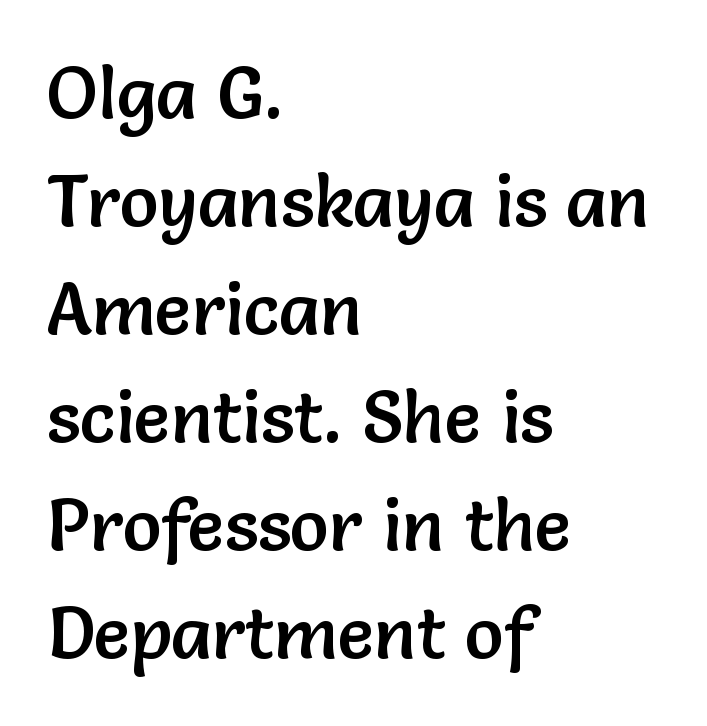
The image shows 73 px sans-serif type, upright; set left-aligned, normal line spacing (1.48x), normal letter spacing, not underlined; low stroke contrast and a medium x-height.
